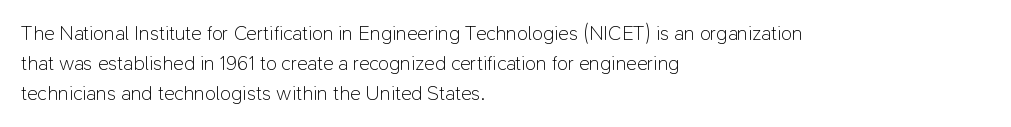
The image shows 20 px text type, upright; set left-aligned, normal line spacing (1.49x), normal letter spacing, not underlined.
